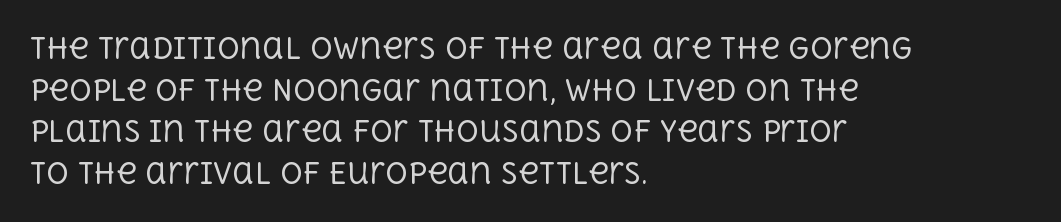
Q: Is the text bold? A: No.
Q: Is the text italic (slanted)? A: No, it is upright.
Q: Is the typeface a serif or a sans-serif typeface? A: Serif.
Q: Is the text underlined? A: No.
Q: How is the paragraph aligned? A: Left-aligned.
Q: Is the spacing between letters normal or unusually wide? A: Normal.
Q: Is the spacing between lines tight, normal or loose? A: Normal.
Q: Width (condensed, normal, or wide)? A: Normal.
Q: x-height? A: Large.
Q: Monospaced? A: No.
